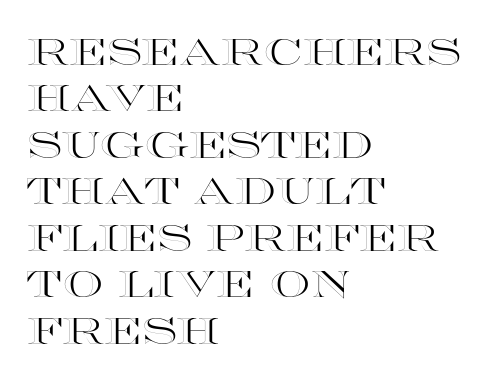
Varying glyph widths throughout — classic text-font behaviour. Teacher's note: observe the even left margin — that is flush-left alignment. The glyphs are unaccompanied by any horizontal stroke below them. Caption: standard tracking, unaltered. Italic: no, the glyphs are upright roman.
